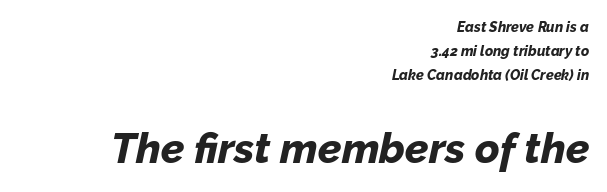
The image shows 42 px bold type, italic (leaning right); set right-aligned, line spacing 1.71x, normal letter spacing, not underlined; the second (bottom) block is 3.0x larger; low stroke contrast and a medium x-height.
